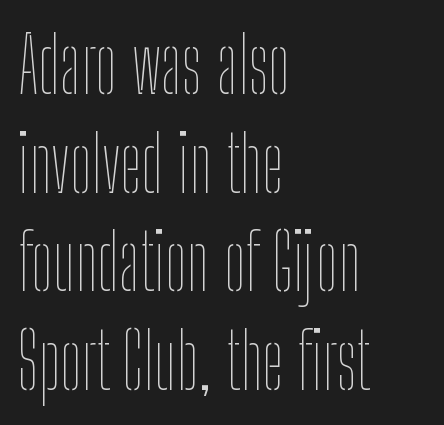
The image shows 77 px thin, condensed type, upright; set left-aligned, normal line spacing (1.28x), normal letter spacing, not underlined; low stroke contrast and a medium x-height.
